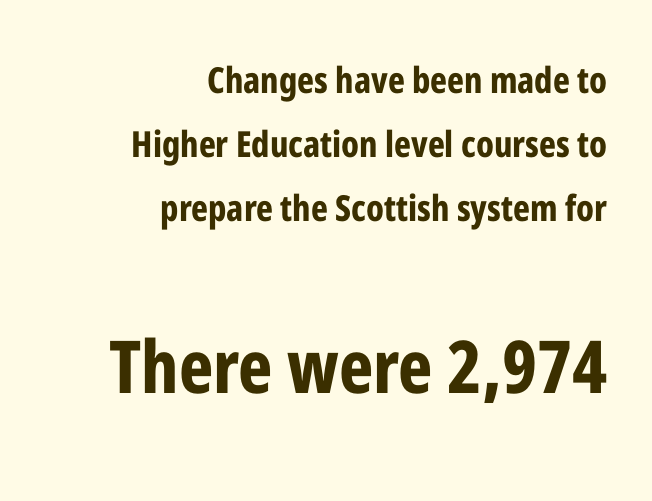
Typesetter's note: full bold, strokes at maximum text heaviness. A sans-serif font was chosen for this passage. There is no visible air inserted between adjacent glyphs. Note the varied advance widths — an 'i' is clearly narrower than an 'm'.
